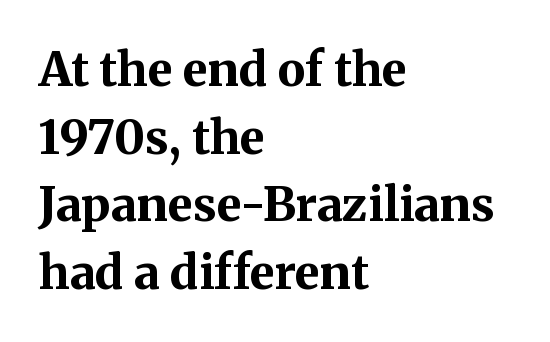
This rendering employs a face with finishing strokes, i.e., a serif. Underlining? Definitely not there. You'd pick this weight for a headline — it's a proper bold. Notice how the stems are strictly vertical — no italics here. Notice how descenders clear the ascenders below comfortably — that's standard leading.
